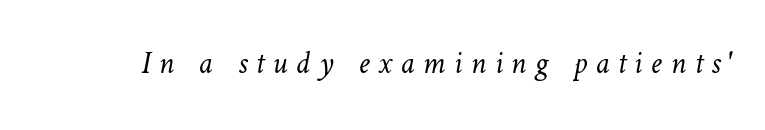
The image shows 32 px light type; set unusually wide letter spacing (+0.26 em), not underlined; low stroke contrast and a medium x-height.
